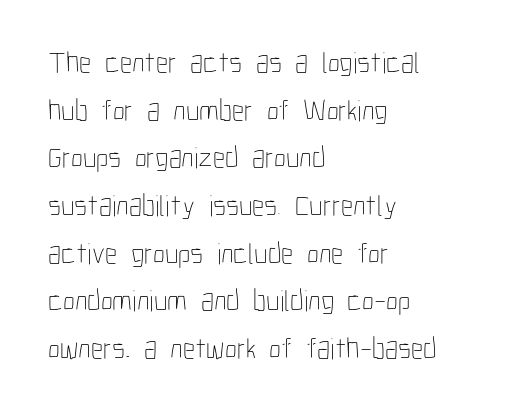
The image shows 30 px thin, condensed type, upright; set left-aligned, normal line spacing (1.59x), normal letter spacing, not underlined; low stroke contrast and a medium x-height.
